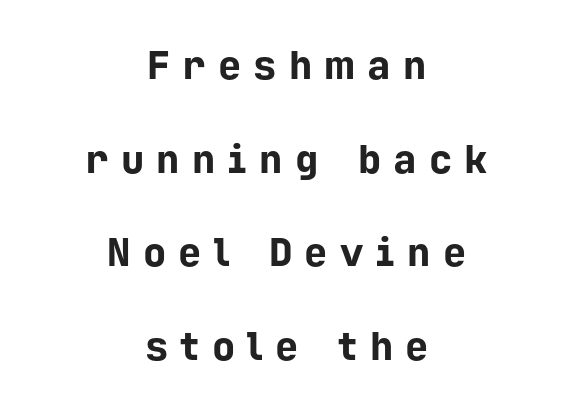
Does the copy run flush right? No — it is centered line by line. The face used here is rendered with a markedly widened letterfit. The text was rendered using a sans face with plain stroke endings. As a designer I'd log this as weight 700, bold. If you drew a line through each stem, it would be perfectly vertical.
